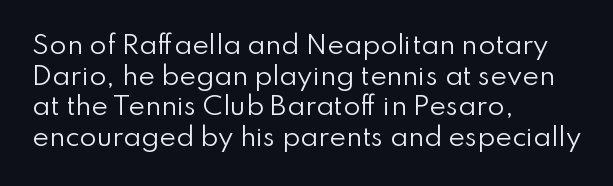
The image shows 25 px text type, upright; set left-aligned, line spacing 1.23x, normal letter spacing, not underlined.
